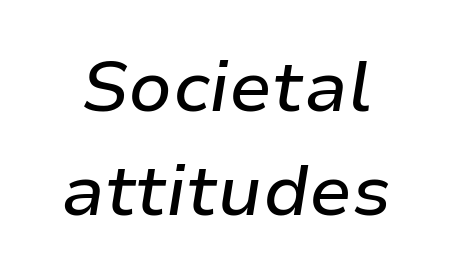
{"italic": "yes", "lean": "right", "slant_degrees": 9, "width": "normal", "stroke_contrast": "low", "x_height": "medium", "monospaced": "no", "underline": "no", "line_spacing": "normal", "line_spacing_ratio": 1.46, "letter_spacing": "normal", "letter_spacing_em": 0.0, "glyph_px": 71}
